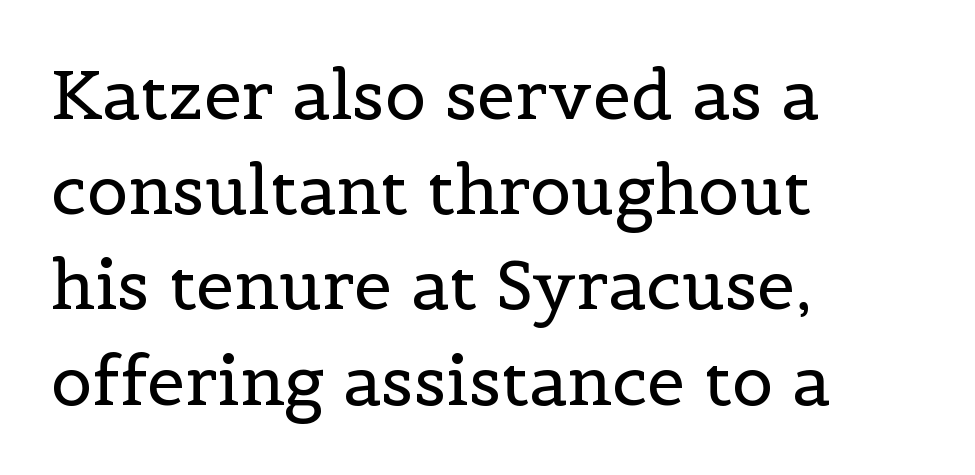
Honestly, there is no underline to notice here at all. It's the straight-up-and-down kind of type. A typesetter would call this proportional, since set widths differ per character. Classification — serif.
